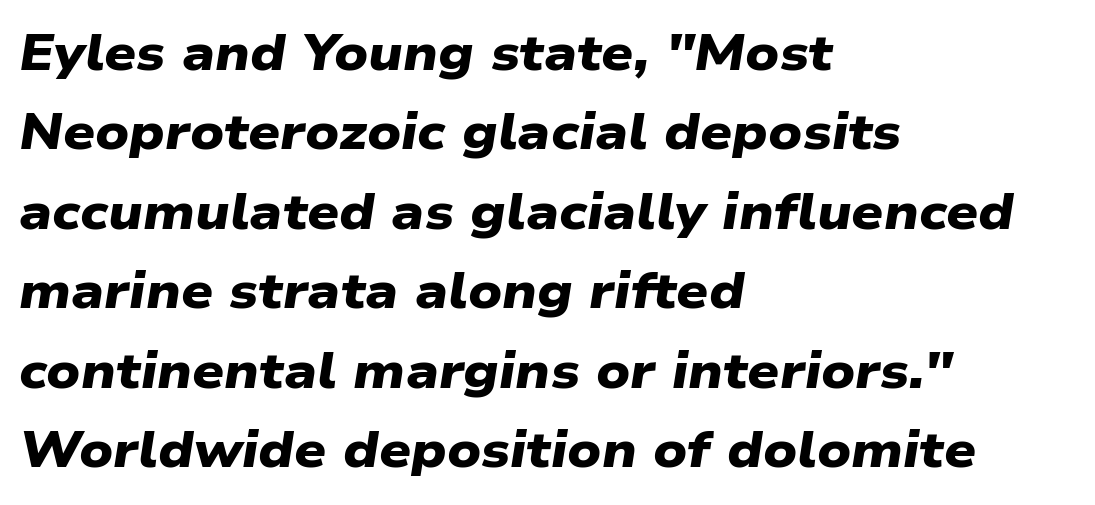
{"serif": "no", "bold": "yes", "weight": "heavy", "width": "wide", "stroke_contrast": "low", "x_height": "medium", "monospaced": "no", "underline": "no", "align": "left", "line_spacing": "normal", "line_spacing_ratio": 1.59, "letter_spacing": "normal", "letter_spacing_em": 0.0, "glyph_px": 50}
